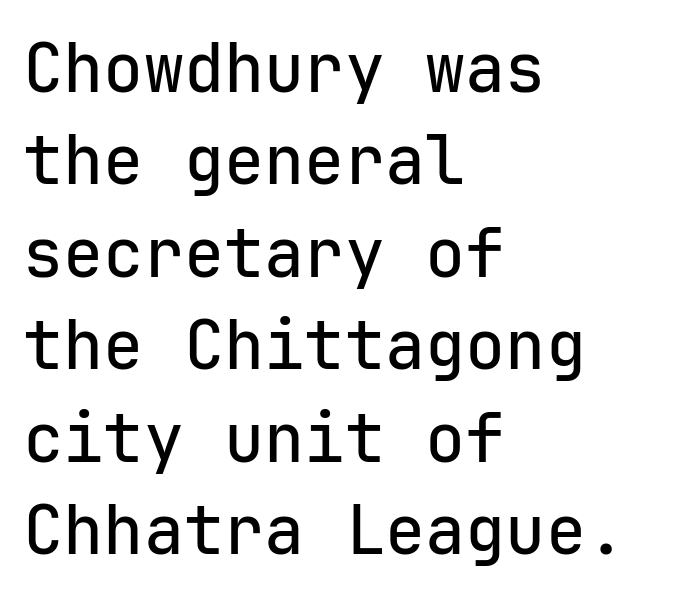
{"serif": "no", "italic": "no", "width": "normal", "stroke_contrast": "low", "x_height": "medium", "monospaced": "yes", "underline": "no", "align": "left", "line_spacing": "normal", "line_spacing_ratio": 1.38, "letter_spacing": "normal", "letter_spacing_em": 0.0, "glyph_px": 67}
